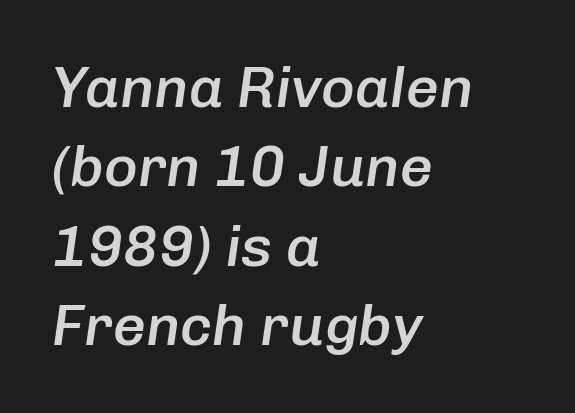
The image shows 58 px semibold type, italic (leaning right); set left-aligned, normal line spacing (1.37x), normal letter spacing, not underlined; low stroke contrast and a medium x-height.
